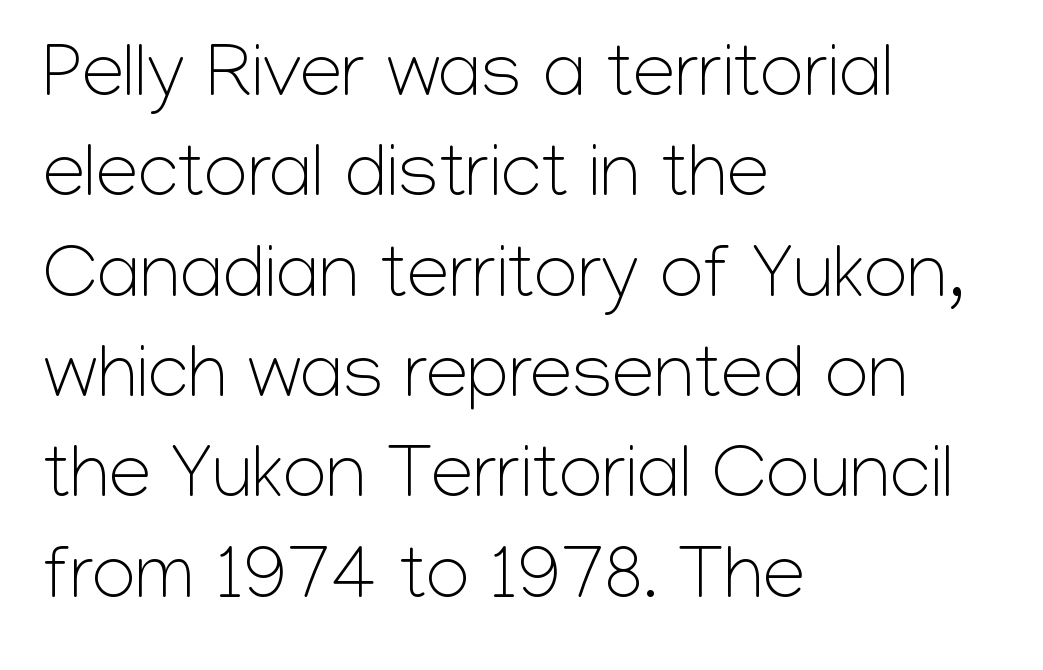
This sample uses a sans-serif face. Reading down the column, the eye jumps a familiar distance to each next line. Characters follow at the spacing the type designer built in. Weight: in the light-to-regular range. Descenders are the only things crossing below the line.
